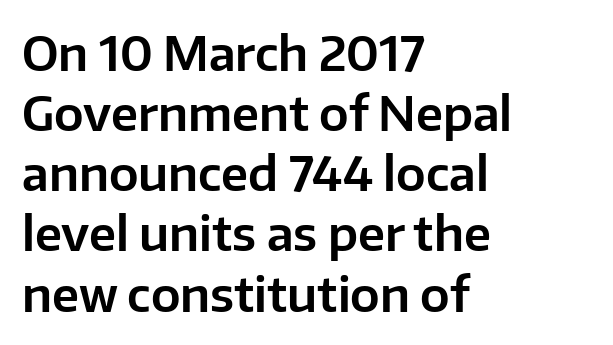
The image shows 47 px sans-serif type, upright; set left-aligned, normal line spacing (1.28x), normal letter spacing, not underlined; low stroke contrast and a medium x-height.
